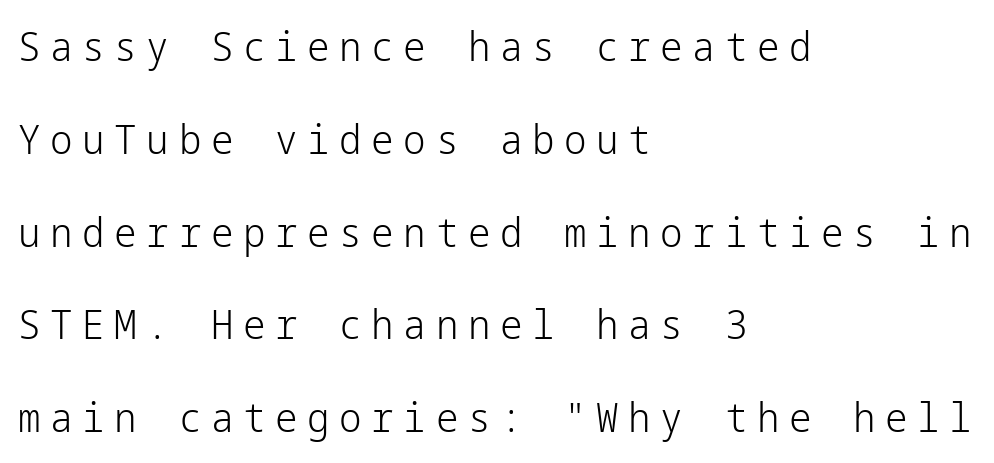
{"serif": "no", "italic": "no", "bold": "no", "weight": "light", "width": "normal", "stroke_contrast": "low", "x_height": "medium", "underline": "no", "align": "left", "line_spacing": "loose", "line_spacing_ratio": 2.32, "letter_spacing": "wide", "letter_spacing_em": 0.24, "glyph_px": 40}
